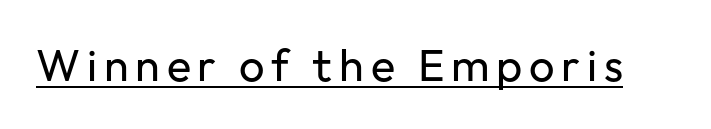
{"serif": "no", "italic": "no", "bold": "no", "weight": "regular", "width": "normal", "stroke_contrast": "low", "x_height": "medium", "monospaced": "no", "underline": "yes", "glyph_px": 45}
